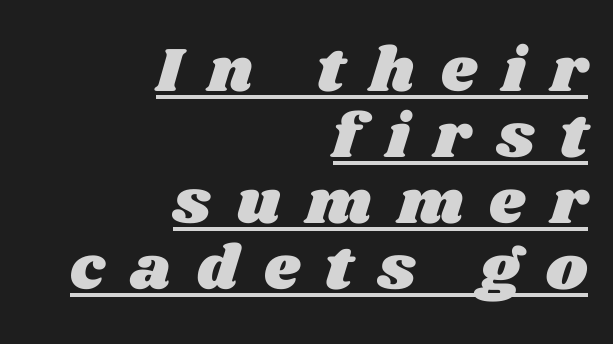
Q: Is the text underlined? A: Yes.
Q: How is the paragraph aligned? A: Right-aligned.
Q: Is the spacing between letters normal or unusually wide? A: Unusually wide.
Q: Is the spacing between lines tight, normal or loose? A: Tight.
Q: Width (condensed, normal, or wide)? A: Wide.
Q: Stroke contrast? A: Medium.
Q: x-height? A: Large.
Q: Monospaced? A: No.
